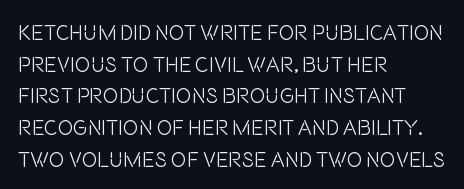
The image shows 21 px text type, upright; set left-aligned, normal line spacing (1.51x), normal letter spacing, not underlined.
